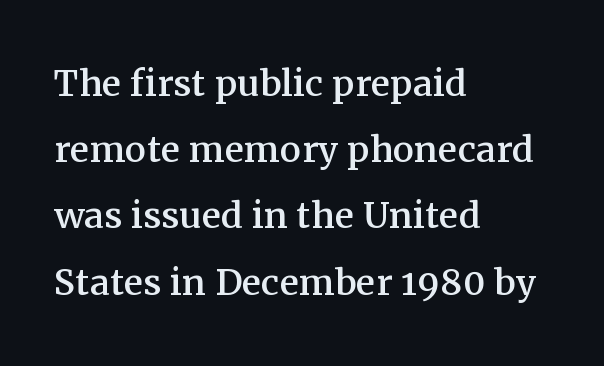
The image shows 48 px serif type, upright; set left-aligned, normal line spacing (1.38x), normal letter spacing, not underlined; medium stroke contrast and a medium x-height.
